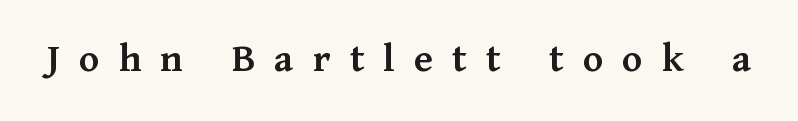
Q: Is the text bold? A: Semi-bold.
Q: Is the text italic (slanted)? A: No, it is upright.
Q: Is the typeface a serif or a sans-serif typeface? A: Serif.
Q: Is the text underlined? A: No.
Q: Is the spacing between letters normal or unusually wide? A: Unusually wide.
Q: Width (condensed, normal, or wide)? A: Normal.
Q: Stroke contrast? A: Medium.
Q: x-height? A: Medium.
Q: Monospaced? A: No.
